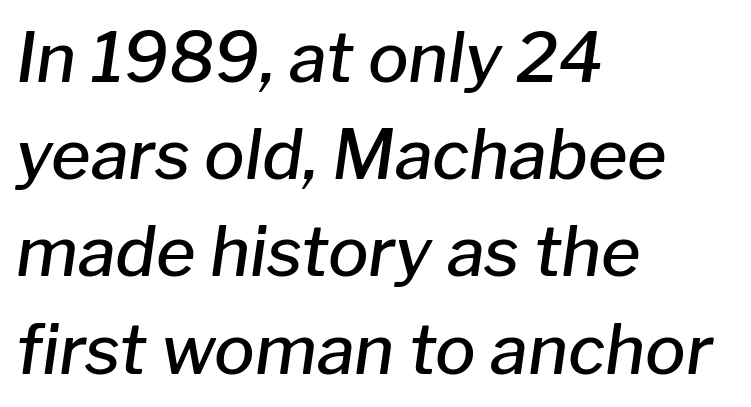
{"italic": "yes", "lean": "right", "slant_degrees": 8, "bold": "semi", "weight": "semibold", "width": "normal", "stroke_contrast": "low", "x_height": "medium", "monospaced": "no", "underline": "no", "align": "left", "line_spacing": "normal", "line_spacing_ratio": 1.43, "letter_spacing": "normal", "letter_spacing_em": 0.0, "glyph_px": 68}
